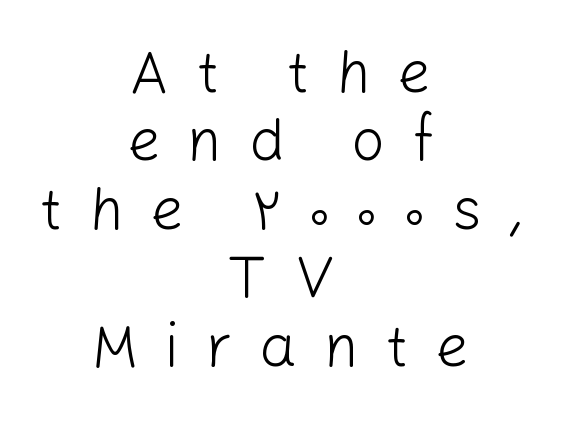
{"serif": "no", "italic": "no", "bold": "no", "weight": "light", "width": "normal", "stroke_contrast": "low", "x_height": "medium", "monospaced": "no", "underline": "no", "align": "center", "line_spacing_ratio": 1.16, "letter_spacing": "wide", "letter_spacing_em": 0.45, "glyph_px": 59}
